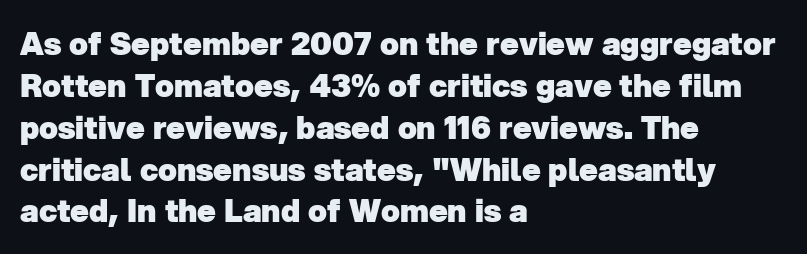
Each line starts at the same left margin while the right side varies. Strong, thick strokes mark this as bold type. No word sits above an underline. The tracking reads as untouched default to a designer's eye. Regular leading. The face used here is proportionally spaced, like ordinary book or web type.
